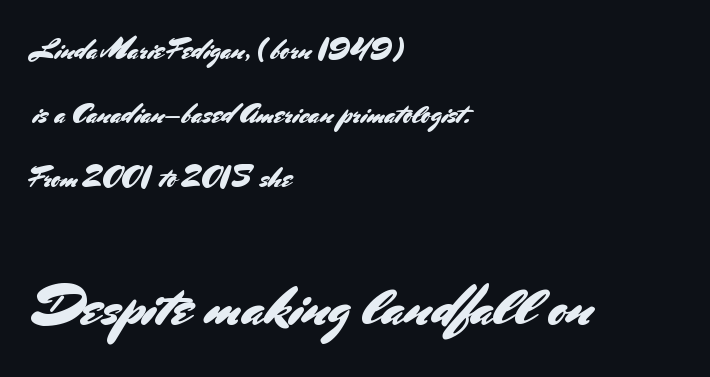
{"serif": "no", "width": "normal", "stroke_contrast": "medium", "x_height": "small", "monospaced": "no", "underline": "no", "align": "left", "line_spacing": "loose", "line_spacing_ratio": 2.29, "letter_spacing": "normal", "letter_spacing_em": 0.0, "larger_block": "second", "size_ratio": 2.04, "glyph_px": 57}
